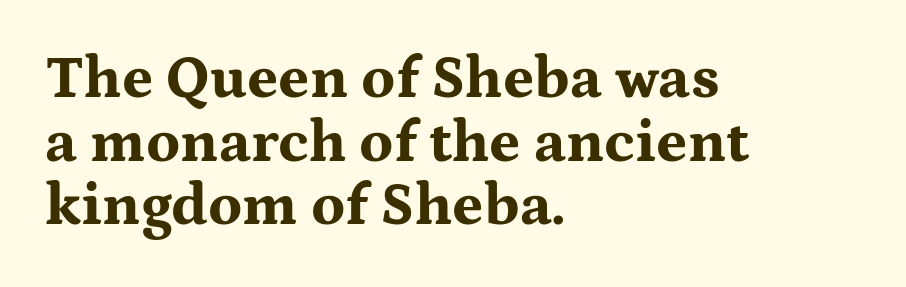
The image shows 60 px bold, wide serif type, upright; set left-aligned, tight line spacing (1.06x), normal letter spacing, not underlined; medium stroke contrast and a medium x-height.
